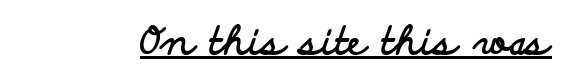
No feet cap the strokes, marking this as sans-serif type. Here the glyphs are tracked normally, forming tight word shapes. The font is running at its bold setting. The rendering uses natural spacing where letterforms have individual widths.
